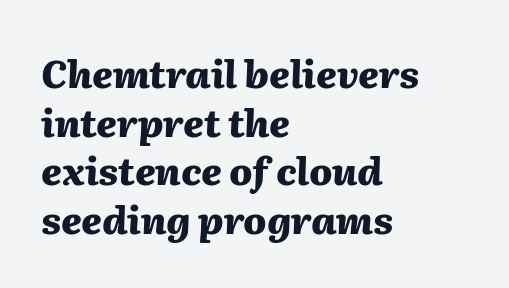
Anything drawn beneath the words? Only blank space. What weight is shown? A full bold with thick strokes. These lines were composed using italics. A typesetter would call this proportional, since set widths differ per character.
